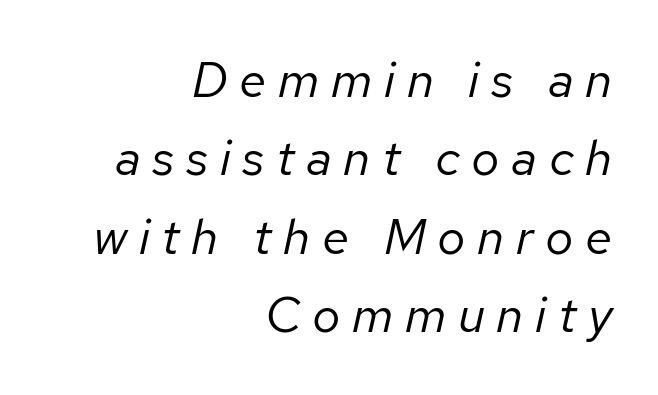
Designer's note — italics engaged. Spacing verdict: proportional, widths tailored to each character. No letter is thick-stroked: the sample isn't bold. Regarding leading, the lines here are spaced in the standard way.
